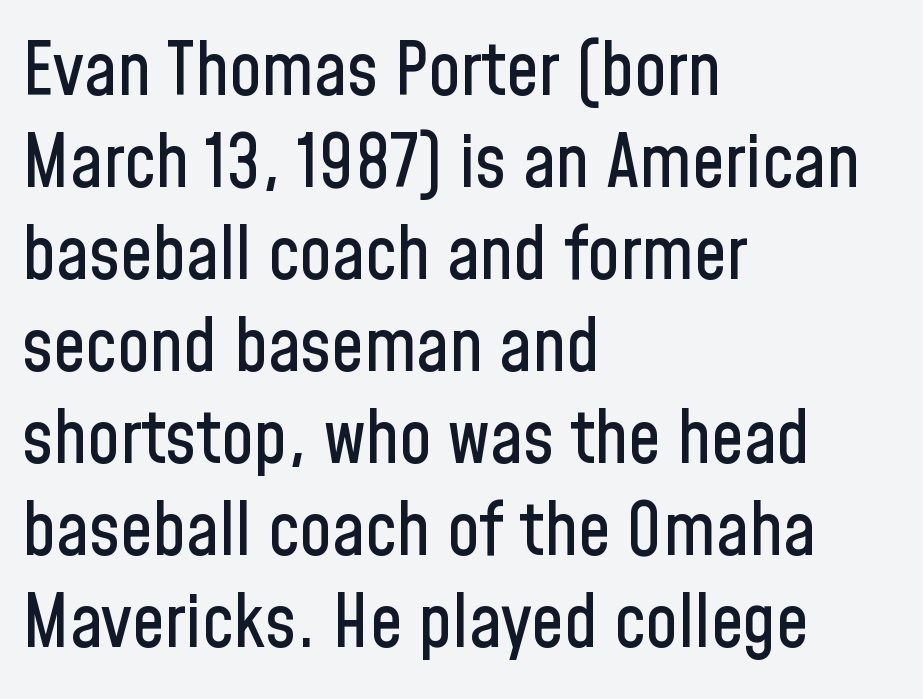
A typesetter would label this face a sans. Whoever set this chose a conventional vertical rhythm. Horizontally, the lines are justified to the leading edge only. The glyphs are unaccompanied by any horizontal stroke below them.
